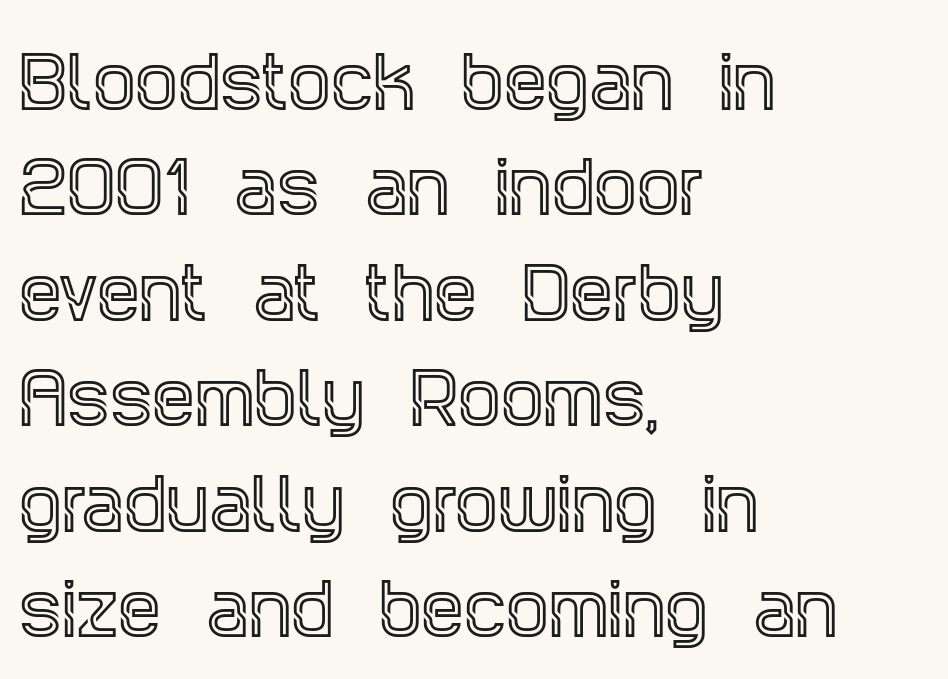
Unlike a clean sans, this face finishes its strokes with serifs. Descenders hang freely into open space. Layout note: lines flush left. In terms of letterspacing, this is plain default setting. The block of text has a typical density, with ordinary space between rows. Do the characters align in a grid? No, the font is proportional.
